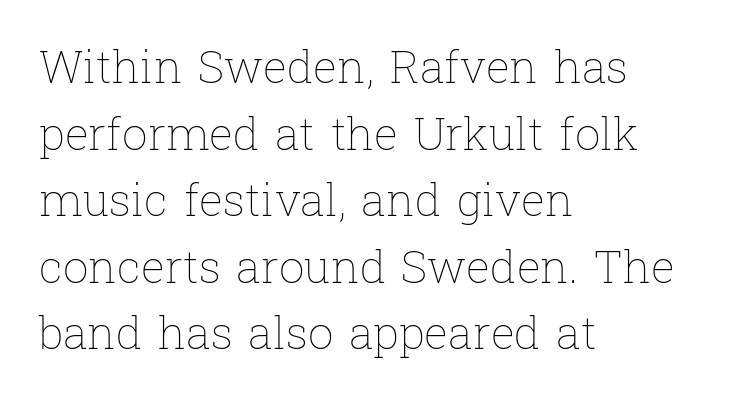
{"italic": "no", "bold": "no", "weight": "thin", "width": "normal", "stroke_contrast": "low", "x_height": "medium", "monospaced": "no", "underline": "no", "align": "left", "line_spacing": "normal", "line_spacing_ratio": 1.48, "letter_spacing": "normal", "letter_spacing_em": 0.0, "glyph_px": 45}
